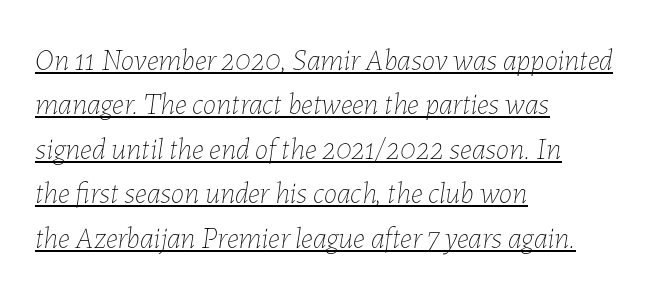
Heft: none added — not bold. Beneath each row of characters lies a ruled line. Nothing unusual about the tracking: characters are spaced as the font intends. Normally led — the rows are evenly, conventionally spaced. The lines in this sample share a left origin and differ only in where they stop. Is this a fixed-width face? No — the glyphs have proportional, varying widths.
